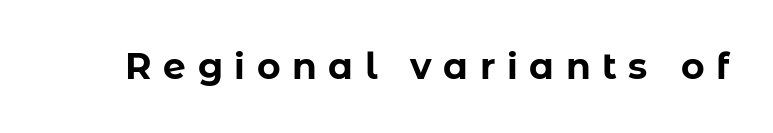
Q: Is the text bold? A: Yes.
Q: Is the text italic (slanted)? A: No, it is upright.
Q: Is the typeface a serif or a sans-serif typeface? A: Sans-serif.
Q: Is the text underlined? A: No.
Q: Is the spacing between letters normal or unusually wide? A: Unusually wide.
Q: Width (condensed, normal, or wide)? A: Normal.
Q: Stroke contrast? A: Low.
Q: x-height? A: Medium.
Q: Monospaced? A: No.
